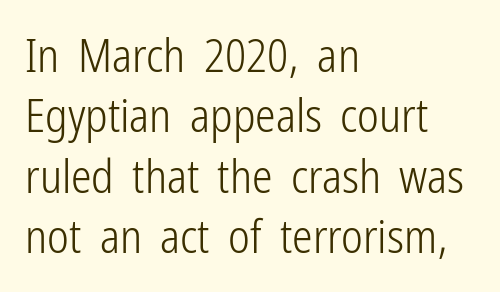
Glance below the letters and you will spot only blank space. Heaviness? Minimal to ordinary, like unemphasized prose. The type is set solid horizontally, with unmodified tracking. Typographically, this falls in the sans-serif category. Looks like regular typesetting: each glyph gets only the width it needs. In terms of leading, this rendering sits right in the middle.
